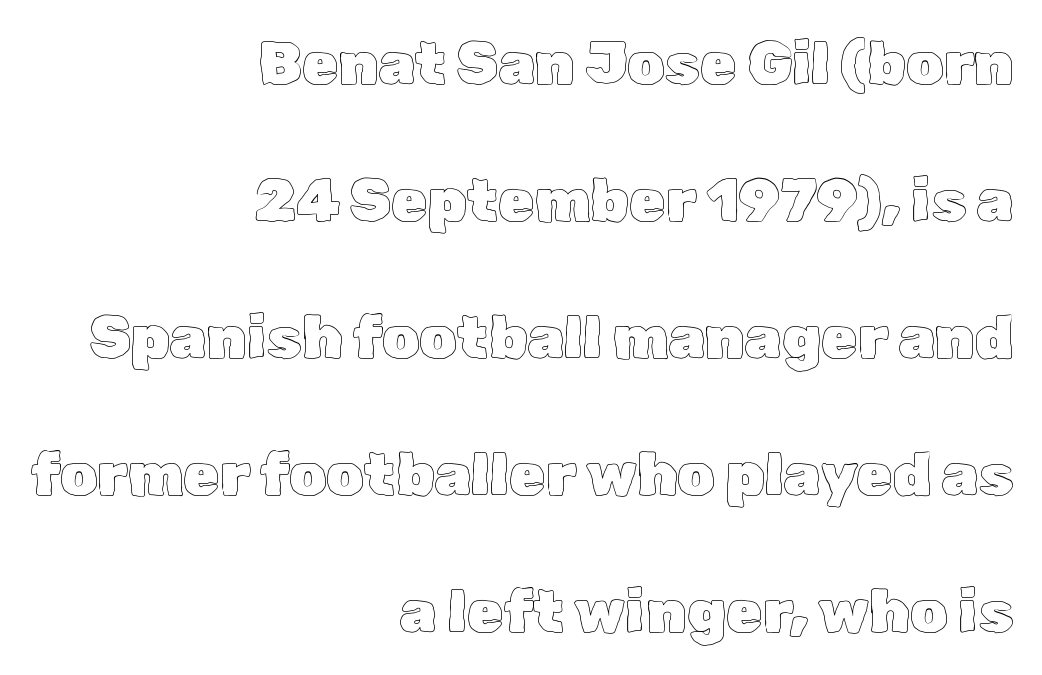
Quick note: interline space is abundant. The passage shown has conventional tracking throughout. The gap between lines stays unmarked. The specimen reads as upright at a glance. These lines stack with their right ends in a neat column.
